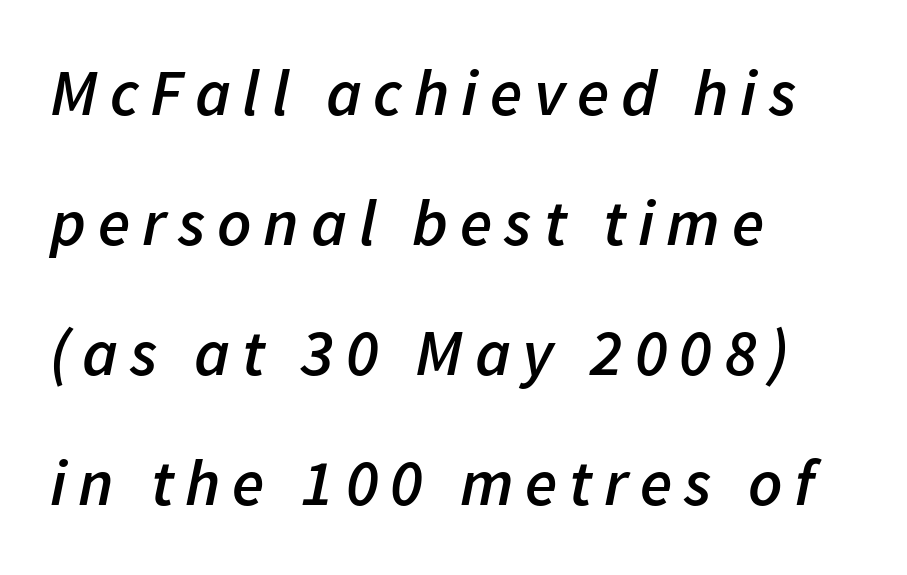
The image shows 66 px semibold type, italic (leaning right); set left-aligned, loose line spacing (1.97x), not underlined; low stroke contrast and a medium x-height.
